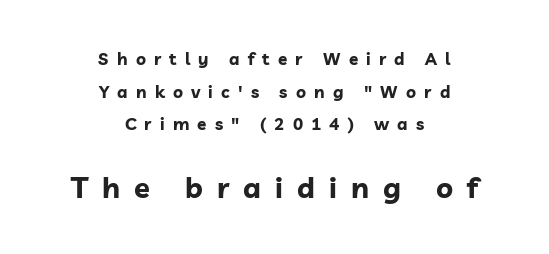
The image shows 29 px bold sans-serif type, upright; set centered, loose line spacing (1.92x), unusually wide letter spacing (+0.48 em), not underlined; the second (bottom) block is 1.71x larger; low stroke contrast and a medium x-height.
